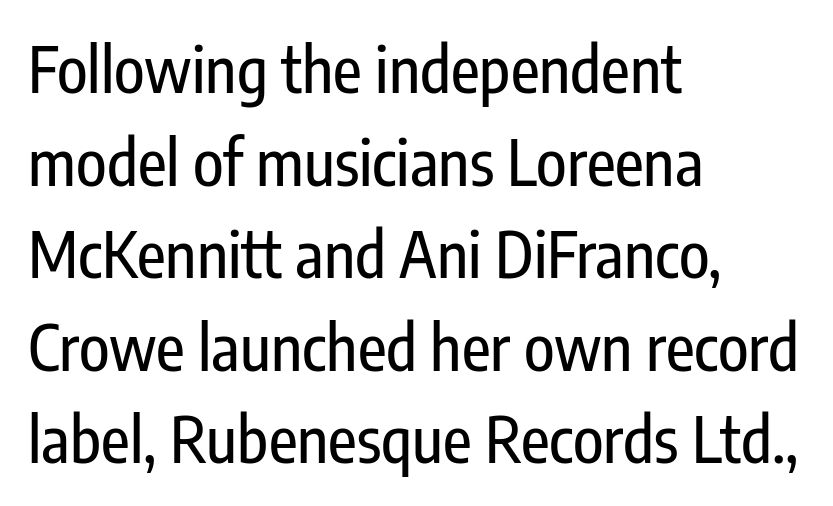
The string is rendered with underlining switched off. Is the block centered? No — it sits flush against the left margin. This sample uses plain, unmodified letter spacing. This sample has the flowing, uneven cadence of proportional lettering.
